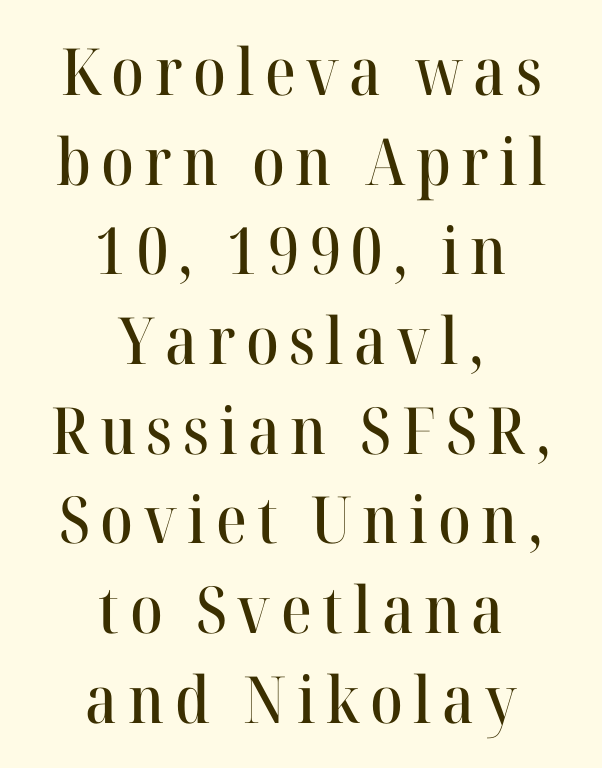
{"serif": "yes", "italic": "no", "width": "normal", "stroke_contrast": "high", "x_height": "medium", "monospaced": "no", "underline": "no", "align": "center", "line_spacing": "normal", "line_spacing_ratio": 1.38, "glyph_px": 65}
